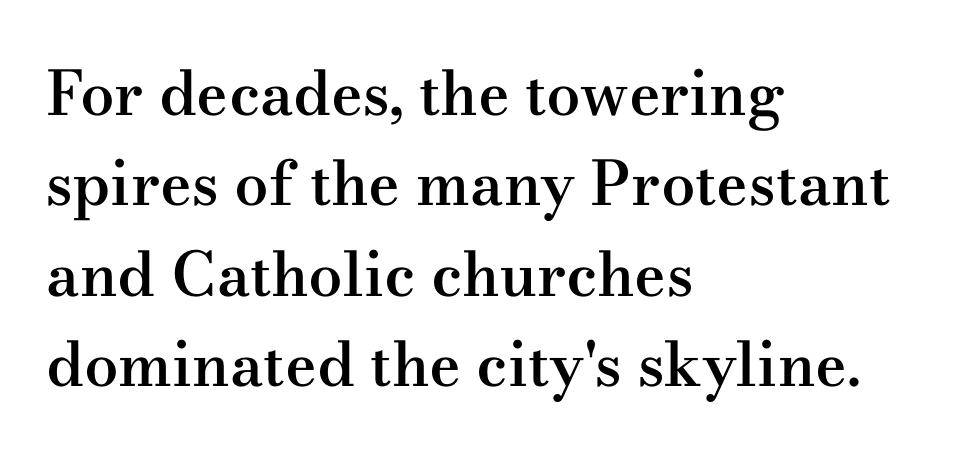
Q: Is the text bold? A: Semi-bold.
Q: Is the text italic (slanted)? A: No, it is upright.
Q: Is the typeface a serif or a sans-serif typeface? A: Serif.
Q: Is the text underlined? A: No.
Q: How is the paragraph aligned? A: Left-aligned.
Q: Is the spacing between letters normal or unusually wide? A: Normal.
Q: Is the spacing between lines tight, normal or loose? A: Normal.
Q: Width (condensed, normal, or wide)? A: Wide.
Q: Stroke contrast? A: Medium.
Q: x-height? A: Small.
Q: Monospaced? A: No.
